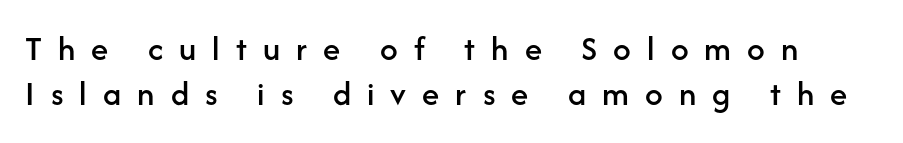
The image shows 35 px sans-serif type, upright; set normal line spacing (1.29x), unusually wide letter spacing (+0.46 em), not underlined; low stroke contrast and a medium x-height.
